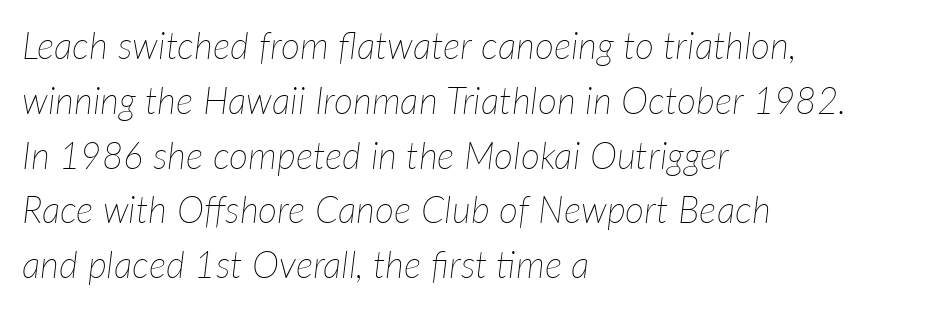
Q: Is the text bold? A: No.
Q: Is the text italic (slanted)? A: Yes, it leans right by about 7 degrees.
Q: Is the text underlined? A: No.
Q: How is the paragraph aligned? A: Left-aligned.
Q: Is the spacing between letters normal or unusually wide? A: Normal.
Q: Is the spacing between lines tight, normal or loose? A: Normal.
Q: Width (condensed, normal, or wide)? A: Normal.
Q: Stroke contrast? A: Low.
Q: x-height? A: Medium.
Q: Monospaced? A: No.
